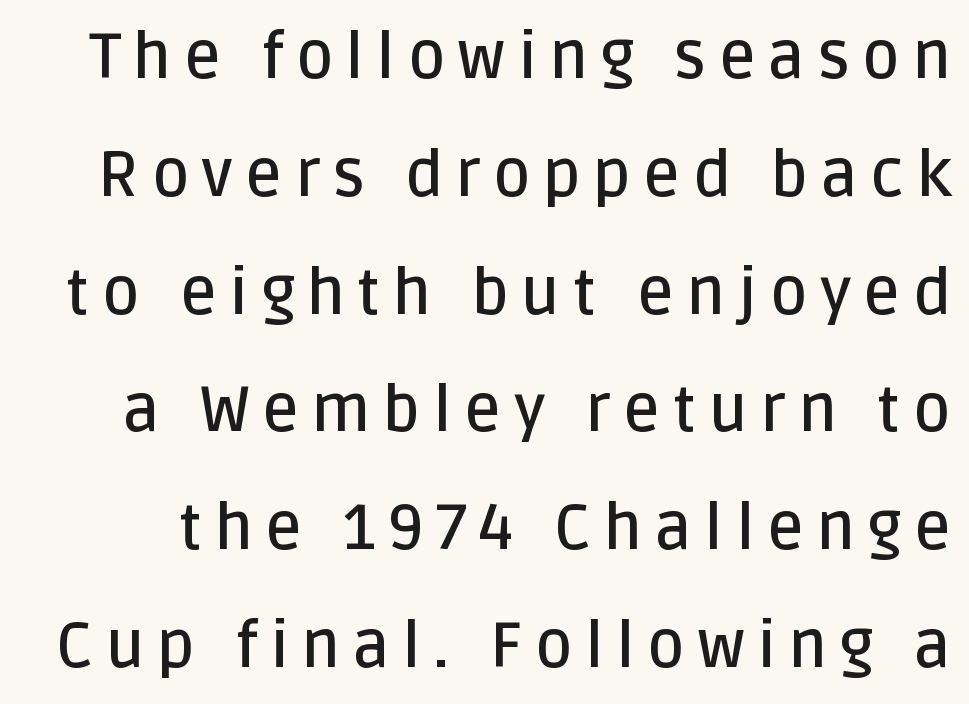
These lines were composed using upright roman letters. Descenders hang freely into open space. The rendering uses natural spacing where letterforms have individual widths. This is sans-serif lettering, the kind often seen on screens and signage. The passage shown is semibold, sitting just below true bold.
